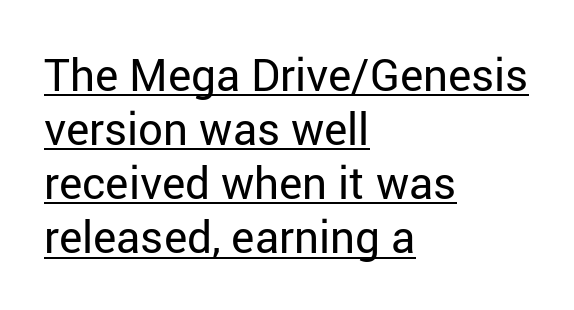
Caption: standard tracking, unaltered. Think of a printed novel: that variable character pitch is what you see here. Which margin do the lines hug? The left one — the right edge is uneven. Note: no serifs on the glyphs. This rendering features underlined lettering. Heaviness? Minimal to ordinary, like unemphasized prose.
